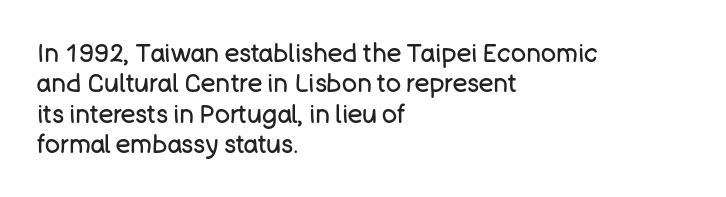
Q: Is the text bold? A: No.
Q: Is the text italic (slanted)? A: No, it is upright.
Q: Is the text underlined? A: No.
Q: How is the paragraph aligned? A: Left-aligned.
Q: Is the spacing between letters normal or unusually wide? A: Normal.
